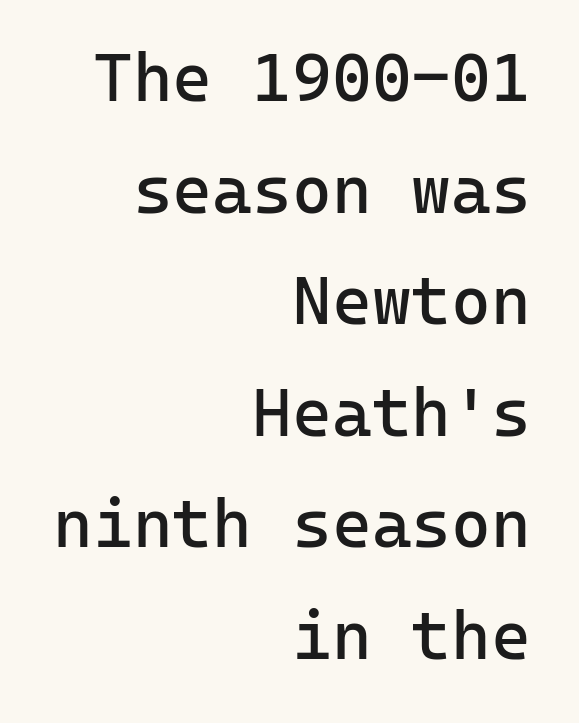
Q: Is the text bold? A: No.
Q: Is the text italic (slanted)? A: No, it is upright.
Q: Is the typeface a serif or a sans-serif typeface? A: Sans-serif.
Q: Is the text underlined? A: No.
Q: How is the paragraph aligned? A: Right-aligned.
Q: Is the spacing between letters normal or unusually wide? A: Normal.
Q: Is the spacing between lines tight, normal or loose? A: Normal.
Q: Width (condensed, normal, or wide)? A: Normal.
Q: Stroke contrast? A: Low.
Q: x-height? A: Medium.
Q: Monospaced? A: Yes.
